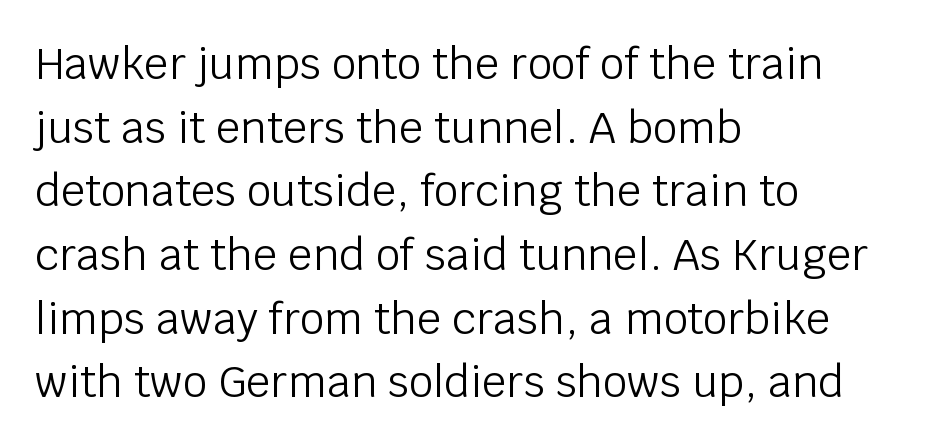
{"serif": "no", "italic": "no", "bold": "no", "weight": "light", "width": "normal", "stroke_contrast": "low", "x_height": "large", "monospaced": "no", "underline": "no", "align": "left", "line_spacing": "normal", "line_spacing_ratio": 1.48, "letter_spacing": "normal", "letter_spacing_em": 0.0, "glyph_px": 43}
